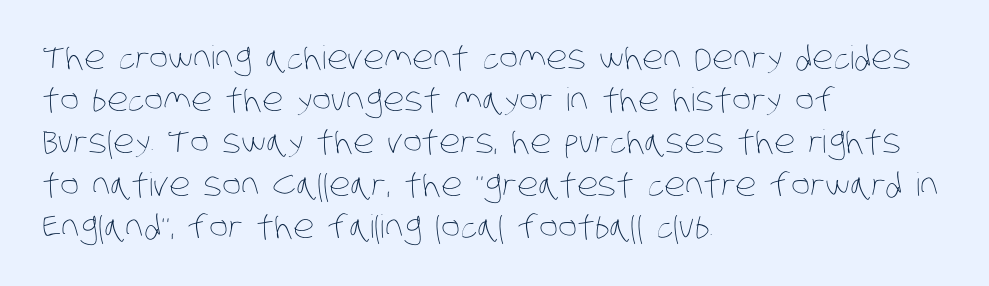
{"bold": "no", "weight": "thin", "width": "condensed", "stroke_contrast": "low", "x_height": "large", "monospaced": "no", "underline": "no", "align": "left", "line_spacing": "normal", "line_spacing_ratio": 1.32, "letter_spacing": "normal", "letter_spacing_em": 0.0, "glyph_px": 32}
